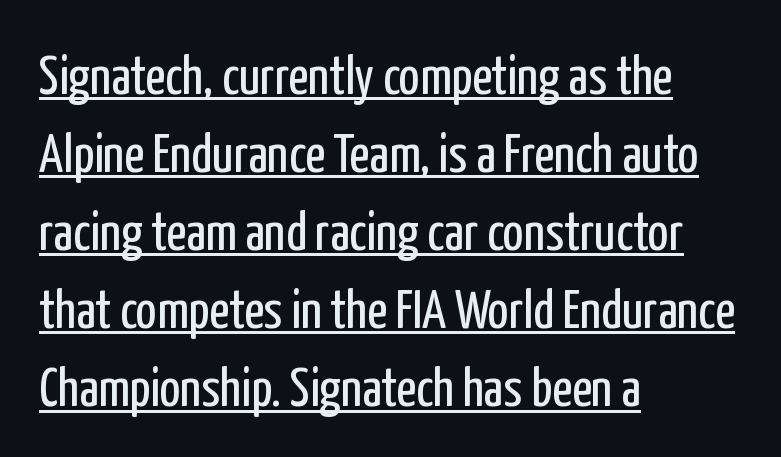
{"serif": "no", "italic": "no", "bold": "no", "weight": "regular", "width": "condensed", "stroke_contrast": "low", "x_height": "medium", "monospaced": "no", "underline": "yes", "align": "left", "line_spacing": "normal", "line_spacing_ratio": 1.42, "letter_spacing": "normal", "letter_spacing_em": 0.0, "glyph_px": 55}
